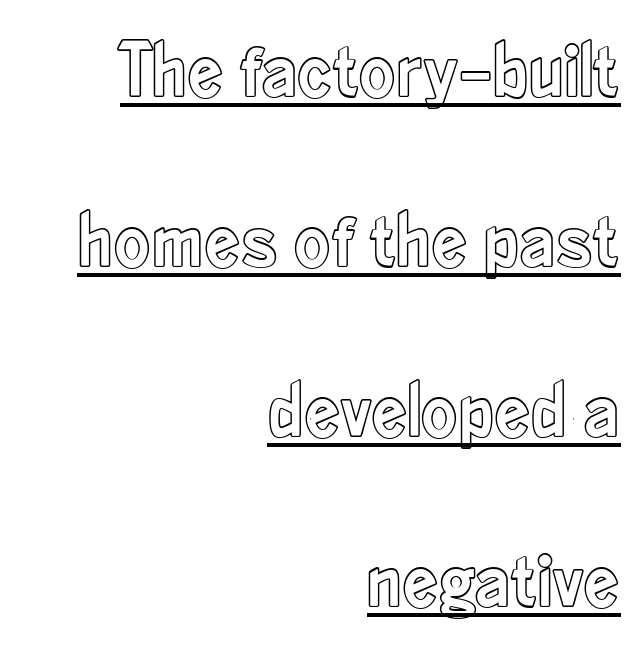
The image shows 79 px condensed type, upright; set right-aligned, loose line spacing (2.15x), normal letter spacing, underlined; a small x-height.
